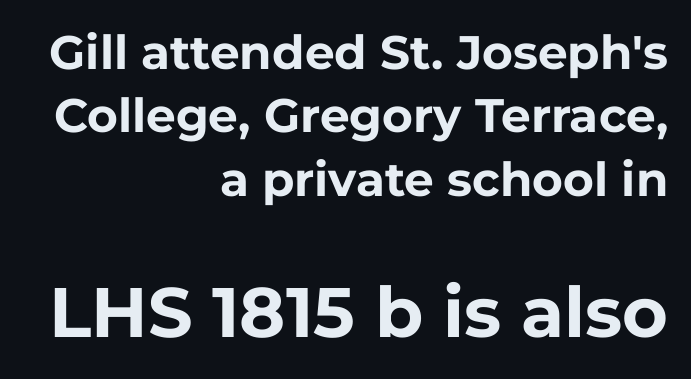
Decoration check: the copy has no underline. Spacing between characters is what you'd get straight out of the box. These lines were composed using upright roman letters. One-word summary of the alignment: right.
